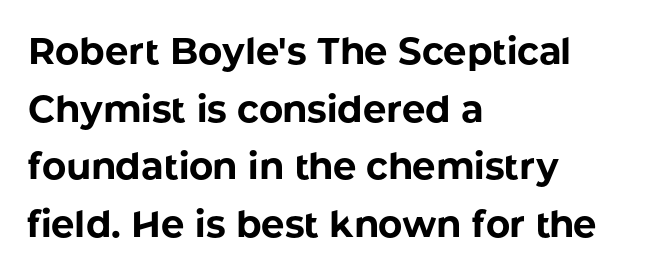
The image shows 37 px bold sans-serif type, upright; set left-aligned, normal line spacing (1.56x), normal letter spacing, not underlined; low stroke contrast and a medium x-height.
